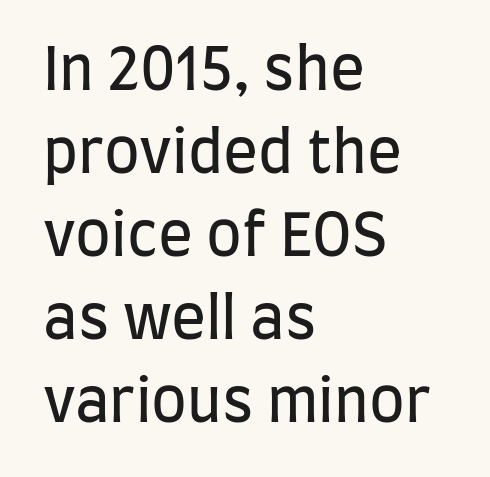
The image shows 58 px regular-weight, condensed sans-serif type, upright; set left-aligned, normal line spacing (1.43x), normal letter spacing, not underlined; low stroke contrast and a large x-height.
